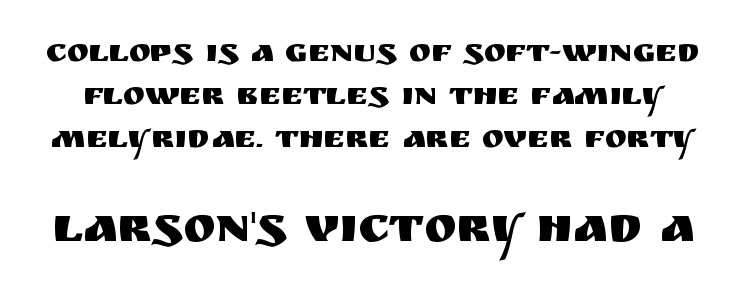
The image shows 49 px sans-serif type, upright; set normal line spacing (1.31x), normal letter spacing, not underlined; the second (bottom) block is 1.48x larger; medium stroke contrast and a large x-height.
